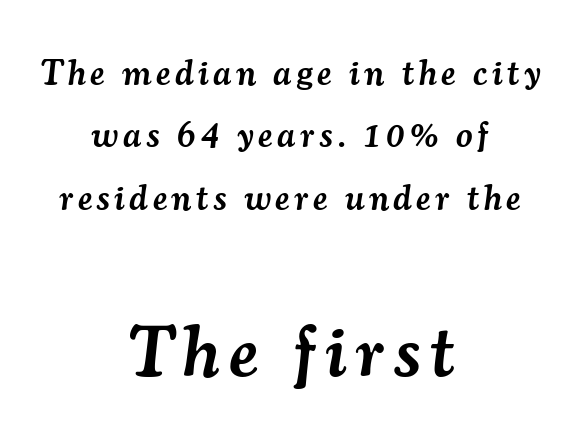
The image shows 73 px semibold serif type, italic (leaning right); set centered, line spacing 1.73x, not underlined; the second (bottom) block is 2.03x larger; medium stroke contrast and a small x-height.
